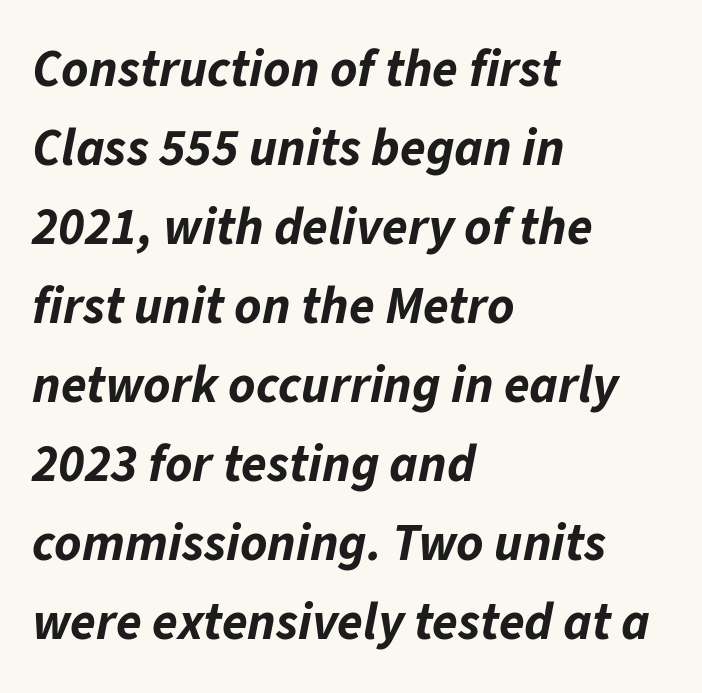
Q: Is the text bold? A: Yes.
Q: Is the text italic (slanted)? A: Yes, it leans right by about 11 degrees.
Q: Is the text underlined? A: No.
Q: How is the paragraph aligned? A: Left-aligned.
Q: Is the spacing between letters normal or unusually wide? A: Normal.
Q: Is the spacing between lines tight, normal or loose? A: Normal.
Q: Width (condensed, normal, or wide)? A: Normal.
Q: Stroke contrast? A: Low.
Q: x-height? A: Medium.
Q: Monospaced? A: No.
